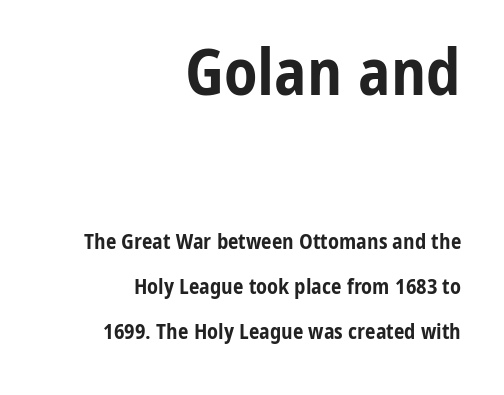
Character size in the leading block exceeds that of the trailing block. Notice how the stems are strictly vertical — no italics here. The rendering anchors every line to the right-hand side. Standard letterfit; no display-style spreading of the glyphs.
